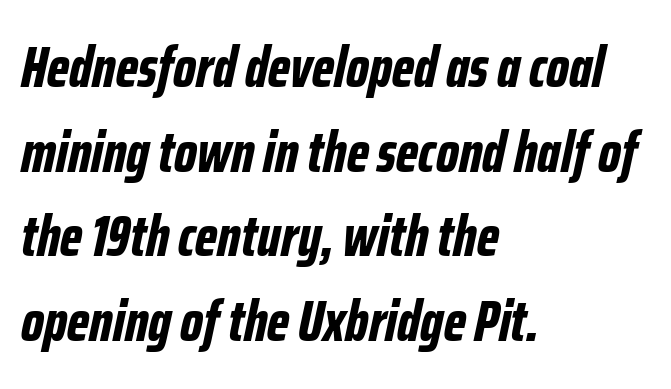
The letters advance in unequal steps, a hallmark of proportional type. The passage shown leans; its letterforms are oblique. Which margin do the lines hug? The left one — the right edge is uneven. Emphasis by weight is at full strength: bold.
